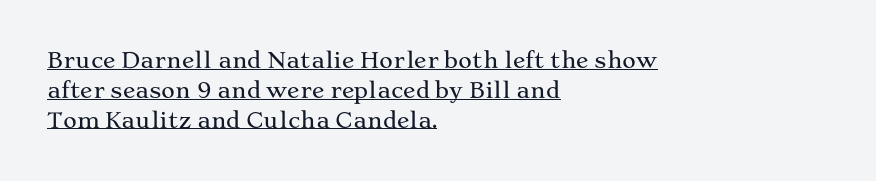
{"italic": "no", "underline": "yes", "align": "left", "line_spacing": "normal", "line_spacing_ratio": 1.42, "letter_spacing": "normal", "letter_spacing_em": 0.0, "glyph_px": 21}
